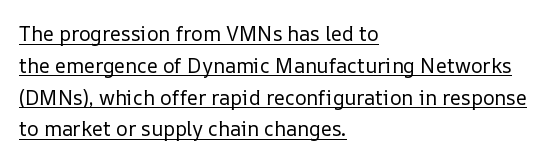
The image shows 20 px text type, upright; set left-aligned, normal line spacing (1.59x), normal letter spacing, underlined.
